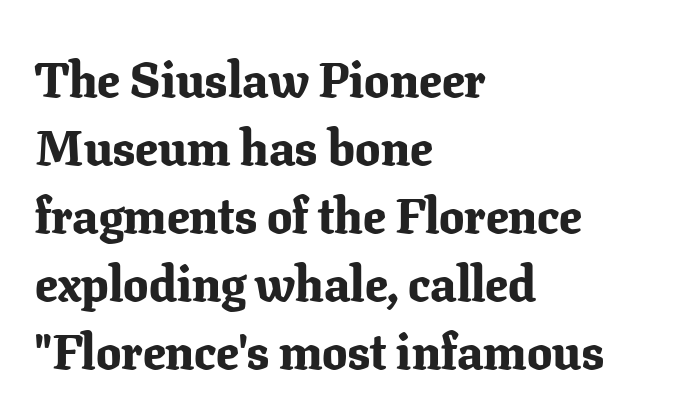
The image shows 50 px bold serif type, upright; set left-aligned, normal line spacing (1.36x), normal letter spacing, not underlined; low stroke contrast and a medium x-height.
